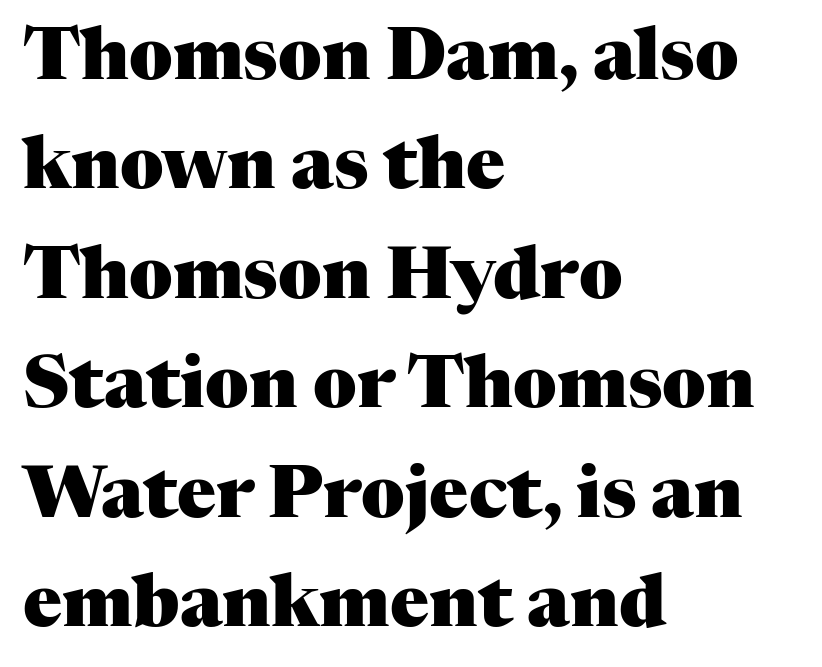
Q: Is the text bold? A: Yes.
Q: Is the text italic (slanted)? A: No, it is upright.
Q: Is the typeface a serif or a sans-serif typeface? A: Serif.
Q: Is the text underlined? A: No.
Q: How is the paragraph aligned? A: Left-aligned.
Q: Is the spacing between letters normal or unusually wide? A: Normal.
Q: Is the spacing between lines tight, normal or loose? A: Normal.
Q: Width (condensed, normal, or wide)? A: Normal.
Q: Stroke contrast? A: Medium.
Q: x-height? A: Medium.
Q: Monospaced? A: No.
